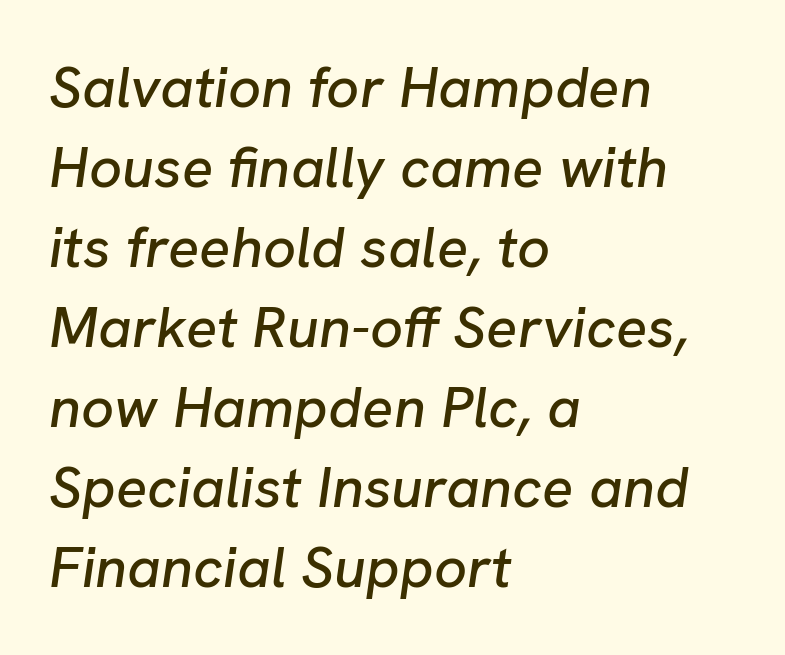
The image shows 58 px text type, italic (leaning right); set left-aligned, normal line spacing (1.38x), normal letter spacing, not underlined; low stroke contrast and a medium x-height.
